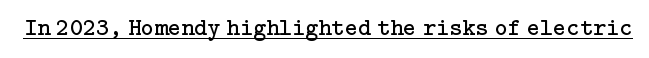
Q: Is the text bold? A: No.
Q: Is the text italic (slanted)? A: No, it is upright.
Q: Is the text underlined? A: Yes.
Q: Is the spacing between letters normal or unusually wide? A: Normal.
